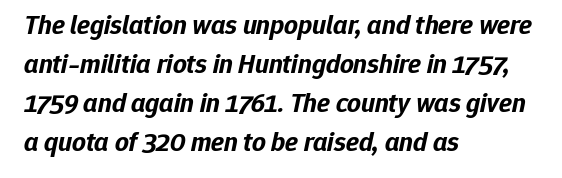
The image shows 27 px bold type, italic (leaning right); set left-aligned, normal line spacing (1.44x), normal letter spacing, not underlined.
